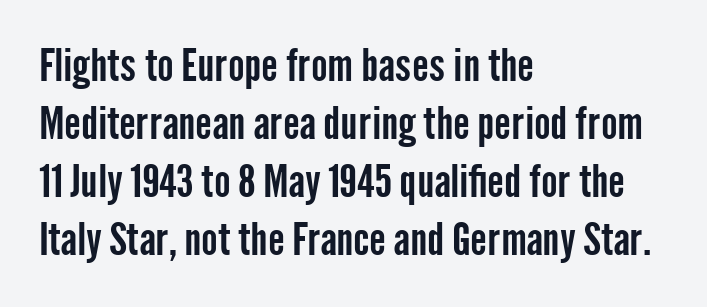
{"serif": "no", "italic": "no", "width": "condensed", "stroke_contrast": "low", "x_height": "medium", "monospaced": "no", "underline": "no", "align": "left", "line_spacing": "normal", "line_spacing_ratio": 1.32, "letter_spacing": "normal", "letter_spacing_em": 0.0, "glyph_px": 44}
